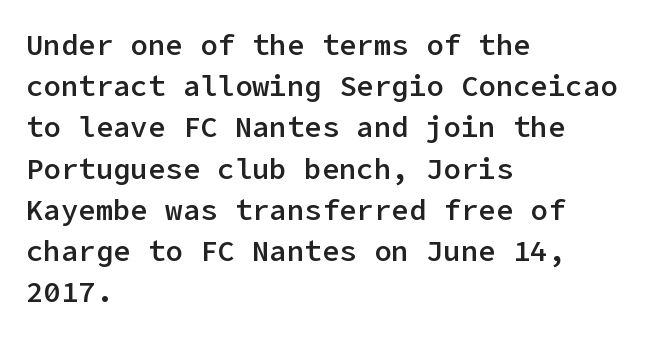
The image shows 29 px semibold sans-serif type, upright; set left-aligned, normal line spacing (1.42x), normal letter spacing, not underlined; low stroke contrast and a medium x-height.
